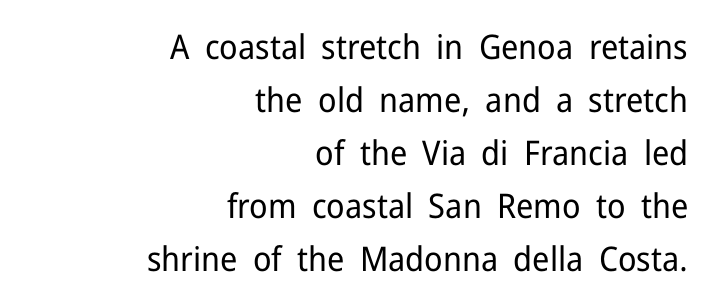
The image shows 34 px regular-weight sans-serif type, upright; set right-aligned, normal line spacing (1.56x), normal letter spacing, not underlined; low stroke contrast and a medium x-height.
